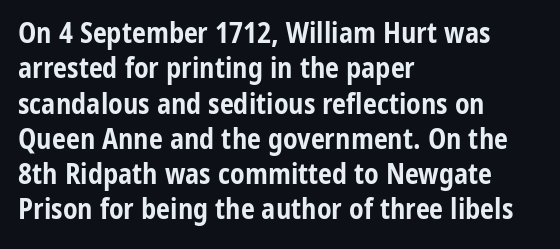
The image shows 28 px bold, condensed sans-serif type, upright; set left-aligned, normal line spacing (1.26x), normal letter spacing, not underlined; low stroke contrast and a medium x-height.
